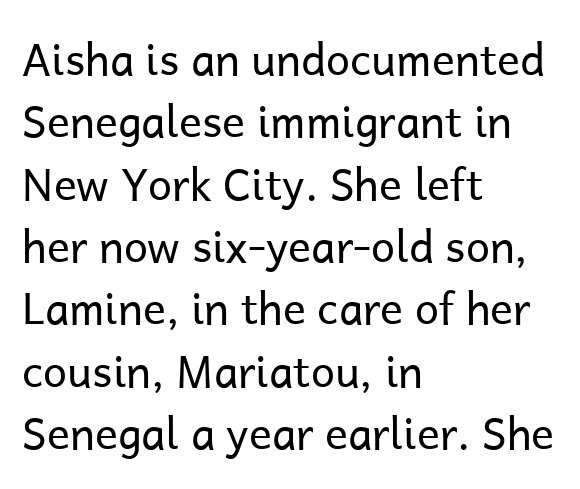
{"serif": "no", "italic": "no", "bold": "no", "weight": "regular", "width": "normal", "stroke_contrast": "low", "x_height": "medium", "monospaced": "no", "underline": "no", "align": "left", "line_spacing": "normal", "line_spacing_ratio": 1.45, "letter_spacing": "normal", "letter_spacing_em": 0.0, "glyph_px": 43}
